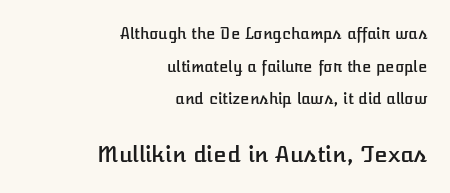
The image shows 22 px text type, upright; set right-aligned, loose line spacing (2.18x), normal letter spacing, not underlined; the second (bottom) block is 1.47x larger.
